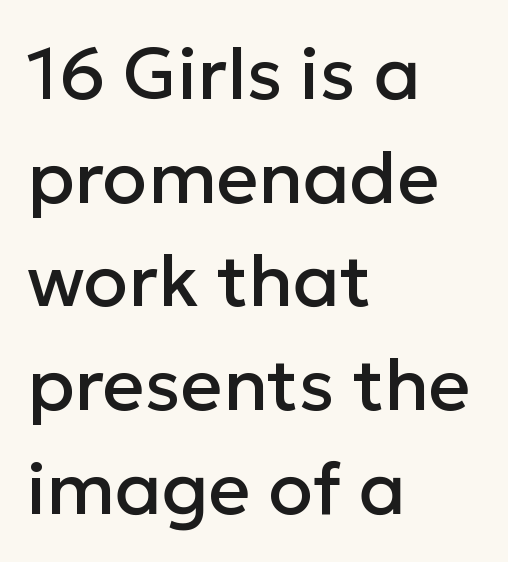
{"serif": "no", "italic": "no", "width": "normal", "stroke_contrast": "low", "x_height": "medium", "monospaced": "no", "underline": "no", "align": "left", "line_spacing": "normal", "line_spacing_ratio": 1.42, "letter_spacing": "normal", "letter_spacing_em": 0.0, "glyph_px": 73}
